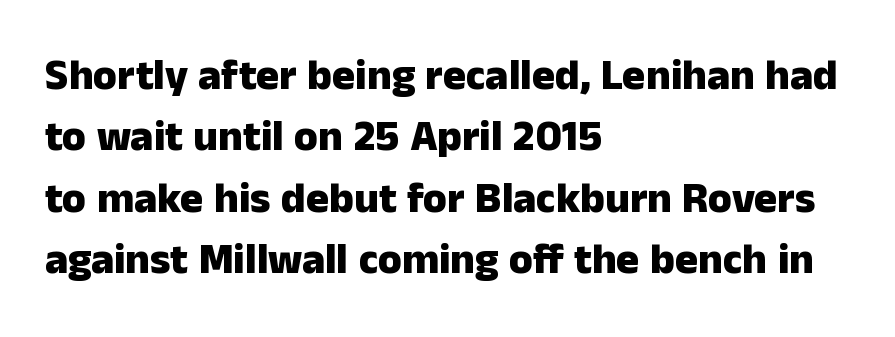
Q: Is the text bold? A: Yes.
Q: Is the text italic (slanted)? A: No, it is upright.
Q: Is the typeface a serif or a sans-serif typeface? A: Sans-serif.
Q: Is the text underlined? A: No.
Q: How is the paragraph aligned? A: Left-aligned.
Q: Is the spacing between letters normal or unusually wide? A: Normal.
Q: Is the spacing between lines tight, normal or loose? A: Normal.
Q: Width (condensed, normal, or wide)? A: Normal.
Q: Stroke contrast? A: Low.
Q: x-height? A: Medium.
Q: Monospaced? A: No.
